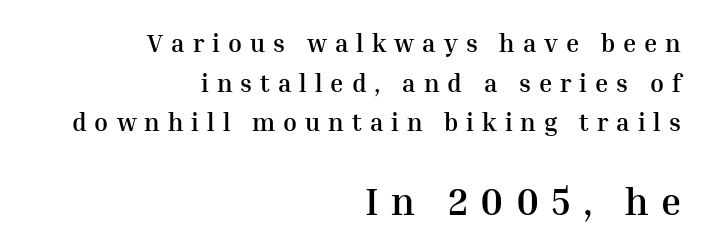
{"serif": "yes", "italic": "no", "bold": "yes", "weight": "semibold", "width": "normal", "stroke_contrast": "medium", "x_height": "medium", "monospaced": "no", "underline": "no", "align": "right", "line_spacing": "normal", "line_spacing_ratio": 1.59, "letter_spacing": "wide", "letter_spacing_em": 0.32, "larger_block": "second", "size_ratio": 1.52, "glyph_px": 38}
